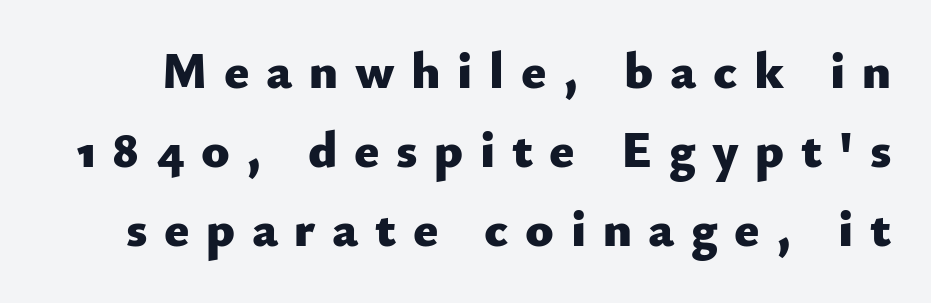
The image shows 52 px heavy sans-serif type, upright; set normal line spacing (1.52x), unusually wide letter spacing (+0.32 em), not underlined; low stroke contrast and a small x-height.
